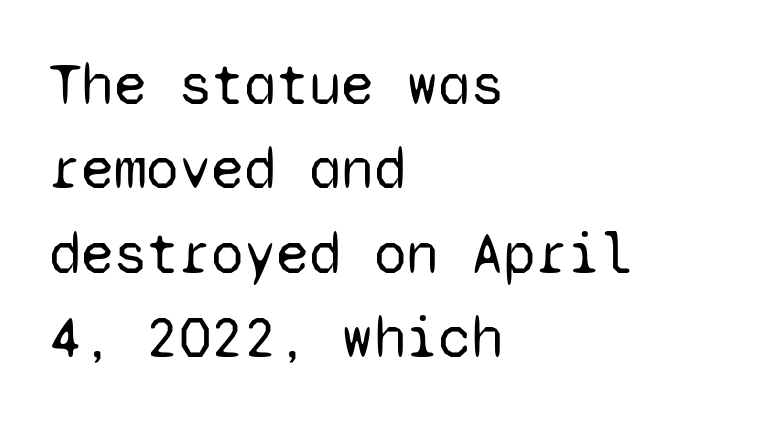
Q: Is the text bold? A: No.
Q: Is the text italic (slanted)? A: No, it is upright.
Q: Is the typeface a serif or a sans-serif typeface? A: Sans-serif.
Q: Is the text underlined? A: No.
Q: How is the paragraph aligned? A: Left-aligned.
Q: Is the spacing between letters normal or unusually wide? A: Normal.
Q: Is the spacing between lines tight, normal or loose? A: Normal.
Q: Width (condensed, normal, or wide)? A: Normal.
Q: Stroke contrast? A: Low.
Q: x-height? A: Medium.
Q: Monospaced? A: Yes.
